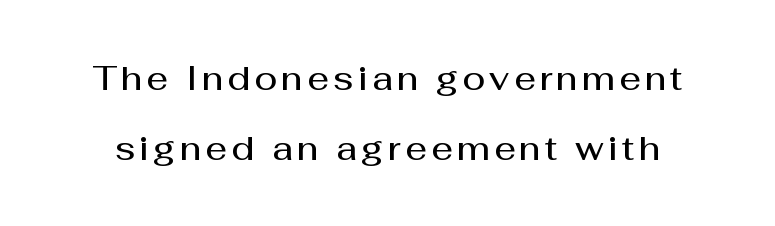
Decoration check: the copy has no underline. The sample has been set in demibold, a notch under bold. What kind of face is this? One without serifs — a sans. Note the varied advance widths — an 'i' is clearly narrower than an 'm'.
